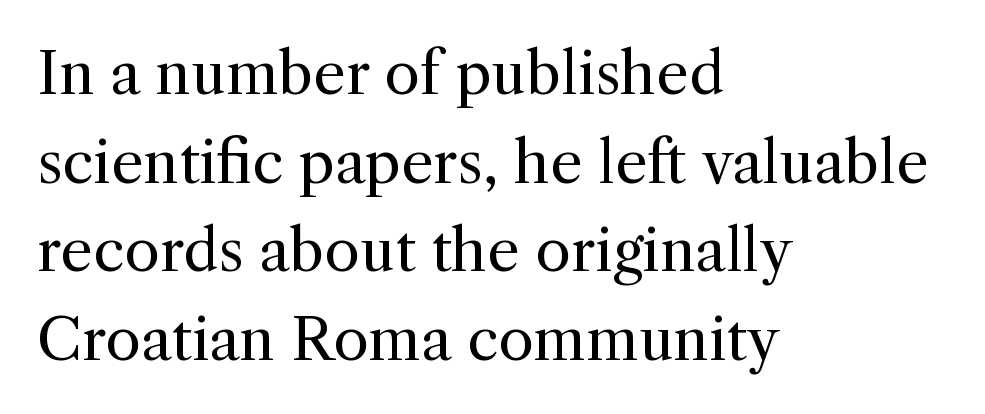
Upright lettering throughout. The block of text has a typical density, with ordinary space between rows. Compared with a centered layout, this one pins lines to the left instead. Character widths vary here, with narrow letters taking less room than wide ones.
